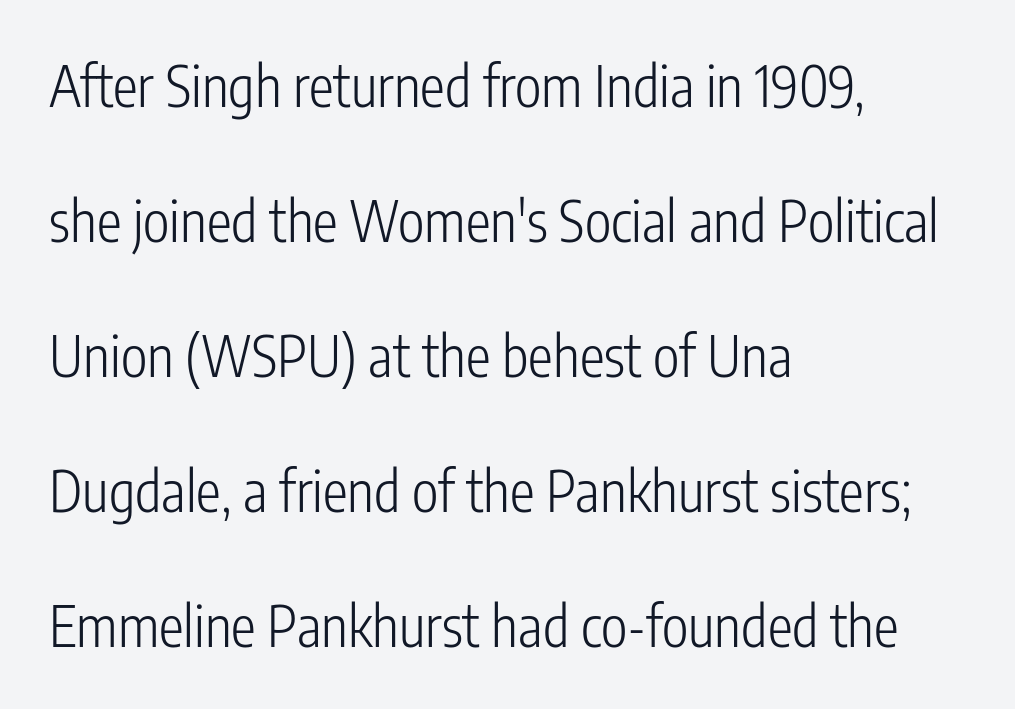
Is the letter spacing exaggerated? No — it looks like the ordinary default. The specimen omits any rule beneath the text block's lines. A typesetter would call this leading open, well beyond the default. The letters stand upright; this is a roman face.
